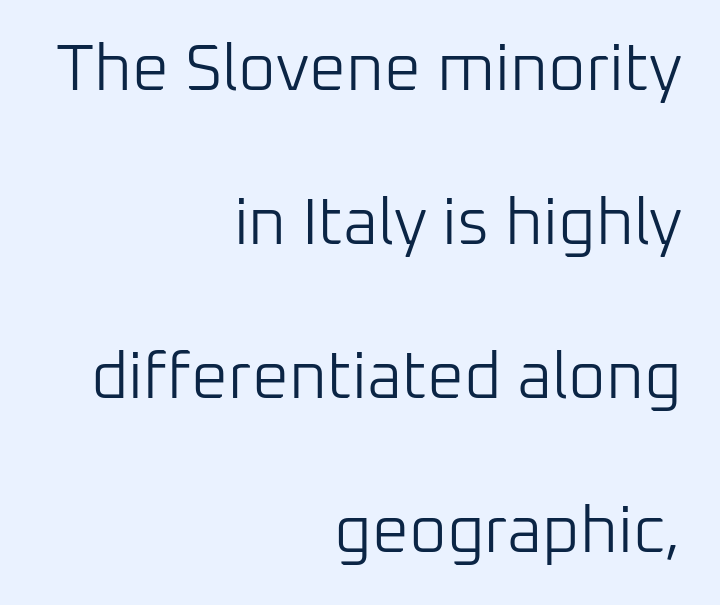
The image shows 65 px light sans-serif type, upright; set right-aligned, loose line spacing (2.37x), normal letter spacing, not underlined; low stroke contrast and a medium x-height.
